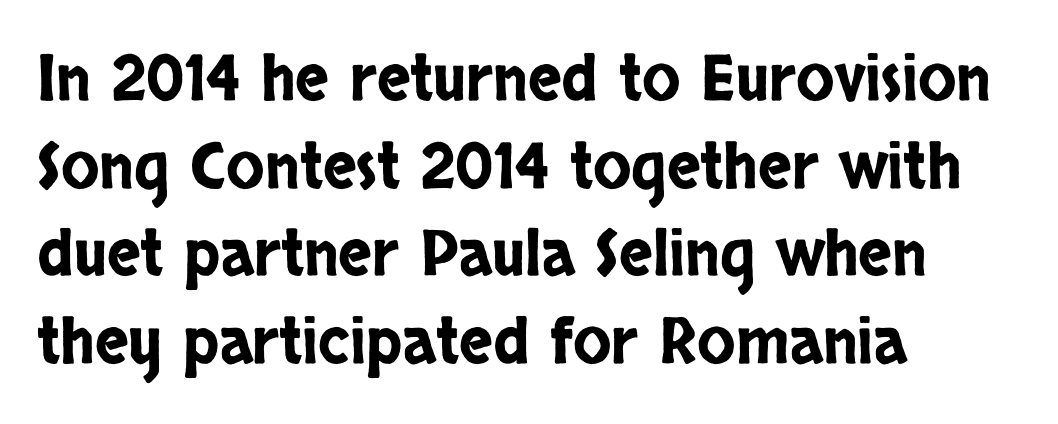
The image shows 63 px condensed sans-serif type, upright; set left-aligned, normal line spacing (1.39x), normal letter spacing, not underlined; low stroke contrast and a large x-height.
